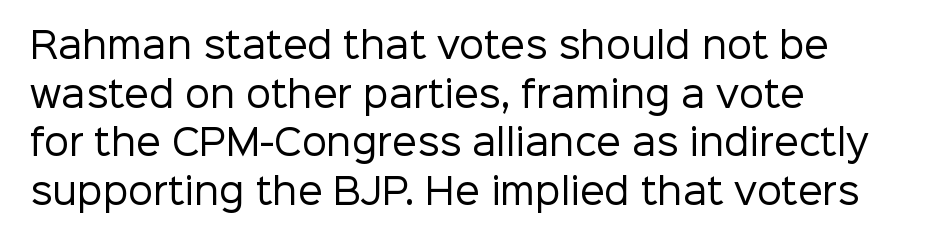
{"serif": "no", "italic": "no", "bold": "no", "weight": "regular", "width": "normal", "stroke_contrast": "low", "x_height": "medium", "monospaced": "no", "underline": "no", "align": "left", "line_spacing": "normal", "line_spacing_ratio": 1.39, "letter_spacing": "normal", "letter_spacing_em": 0.0, "glyph_px": 35}
